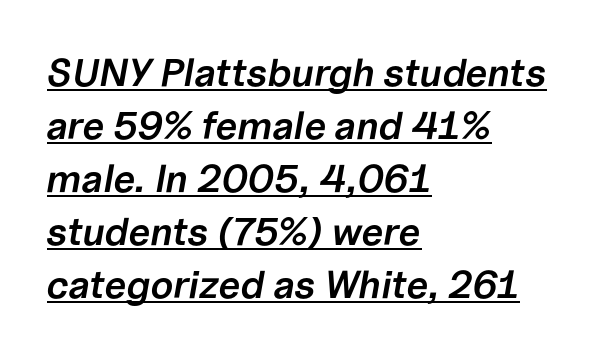
The image shows 39 px semibold type, italic (leaning right); set left-aligned, normal line spacing (1.36x), normal letter spacing, underlined; low stroke contrast and a medium x-height.
